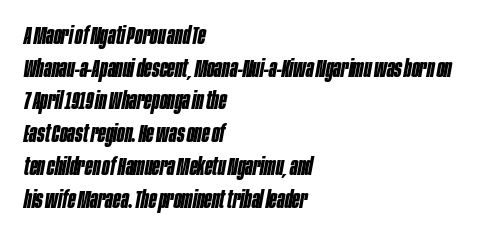
Pretty heavy lettering here — definitely bold. The glyphs are unaccompanied by any horizontal stroke below them. A typesetter would call this leading conventional body-copy spacing. The rag falls on the right side of this text block. Compared with typical body copy, the letter spacing here is the same.
